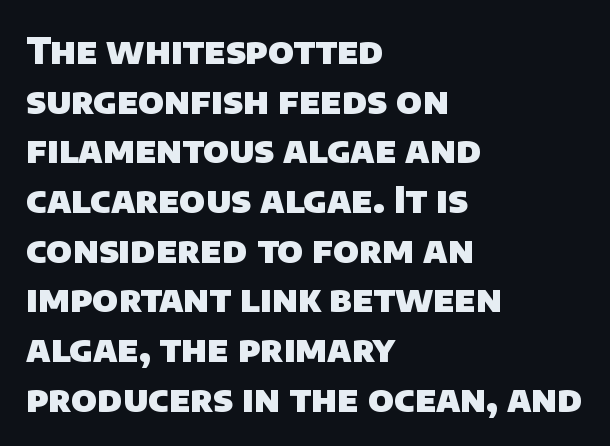
Character widths vary here, with narrow letters taking less room than wide ones. You can tell from the bare stems that sans-serif type was used. The words here are not underlined. The passage shown stacks its lines at a standard gap. Nobody touched the tracking dial on this one. Caption: multi-line text, flush left, ragged right.
